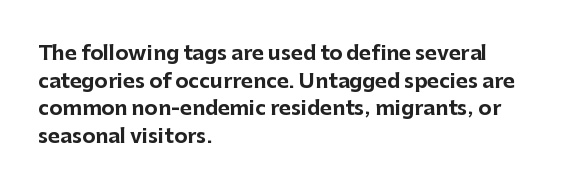
Q: Is the text bold? A: Yes.
Q: Is the text italic (slanted)? A: No, it is upright.
Q: Is the text underlined? A: No.
Q: How is the paragraph aligned? A: Left-aligned.
Q: Is the spacing between letters normal or unusually wide? A: Normal.
Q: Is the spacing between lines tight, normal or loose? A: Normal.
